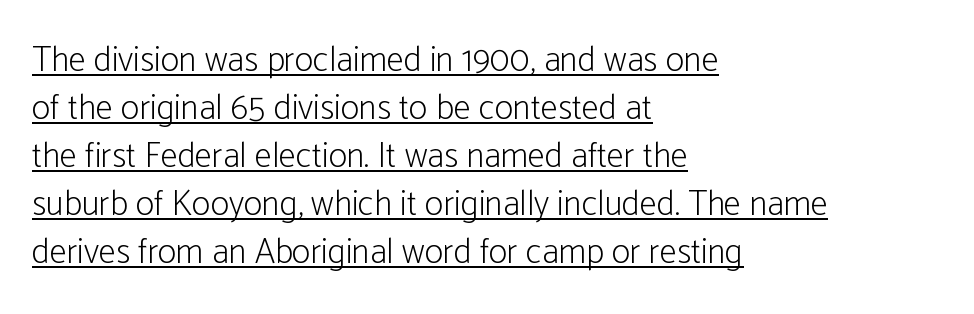
Q: Is the text bold? A: No.
Q: Is the text italic (slanted)? A: No, it is upright.
Q: Is the typeface a serif or a sans-serif typeface? A: Sans-serif.
Q: Is the text underlined? A: Yes.
Q: How is the paragraph aligned? A: Left-aligned.
Q: Is the spacing between letters normal or unusually wide? A: Normal.
Q: Is the spacing between lines tight, normal or loose? A: Normal.
Q: Width (condensed, normal, or wide)? A: Condensed.
Q: Stroke contrast? A: Low.
Q: x-height? A: Medium.
Q: Monospaced? A: No.
